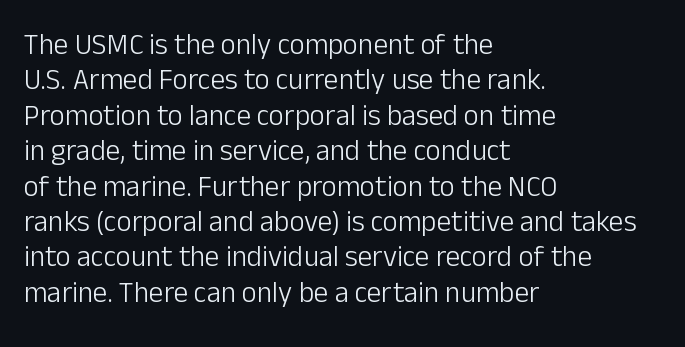
{"serif": "no", "italic": "no", "bold": "no", "weight": "light", "width": "normal", "stroke_contrast": "low", "x_height": "medium", "monospaced": "no", "underline": "no", "align": "left", "line_spacing_ratio": 1.22, "letter_spacing": "normal", "letter_spacing_em": 0.0, "glyph_px": 29}
